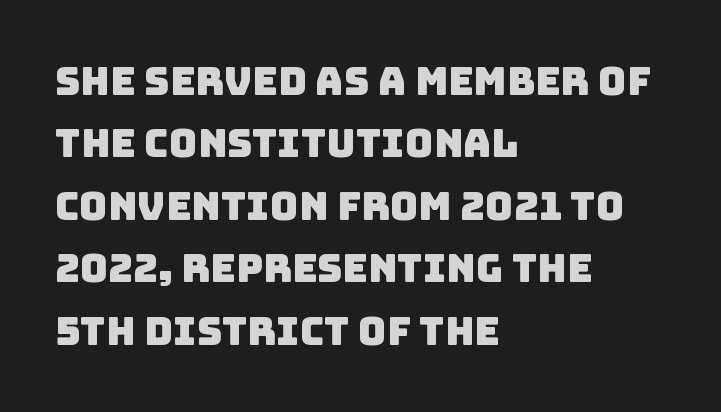
The lines are quadded left. Classification — sans serif. A typesetter would call this proportional, since set widths differ per character. Letter spacing: default. Any mark beneath the type? The region is blank. A typesetter would call this leading conventional body-copy spacing.
